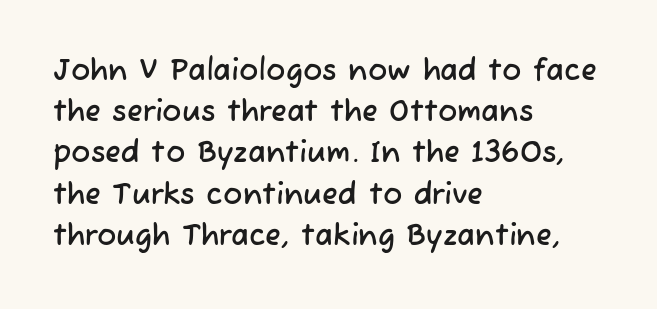
Think of a printed novel: that variable character pitch is what you see here. The space between consecutive lines is moderate. Reading down the block, your eye returns to a fixed left position each line. To sum up the face: it is a sans, with no serifs. Each word holds together tightly as a unit, with standard inter-letter gaps.
